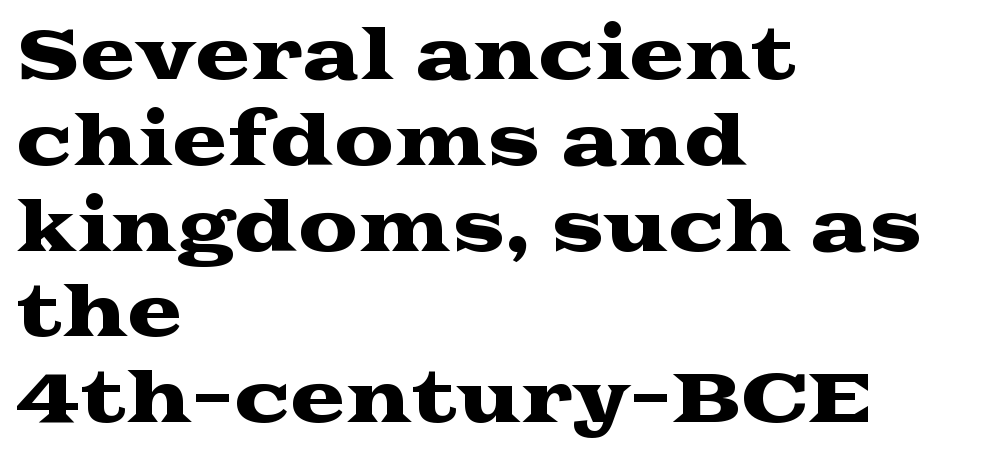
{"serif": "yes", "italic": "no", "width": "wide", "stroke_contrast": "medium", "x_height": "medium", "monospaced": "no", "underline": "no", "align": "left", "line_spacing": "normal", "line_spacing_ratio": 1.28, "letter_spacing": "normal", "letter_spacing_em": 0.0, "glyph_px": 67}
